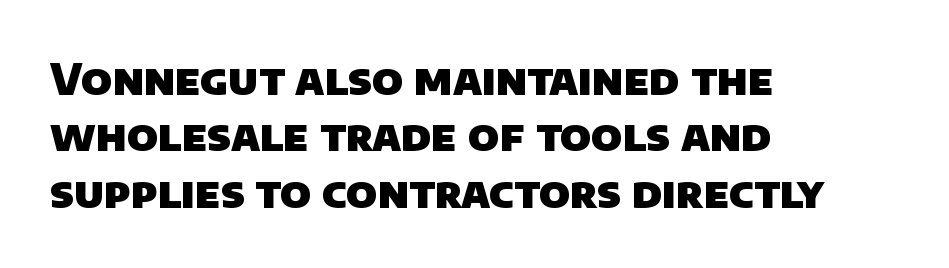
Q: Is the text bold? A: Yes.
Q: Is the typeface a serif or a sans-serif typeface? A: Sans-serif.
Q: Is the text underlined? A: No.
Q: How is the paragraph aligned? A: Left-aligned.
Q: Is the spacing between letters normal or unusually wide? A: Normal.
Q: Is the spacing between lines tight, normal or loose? A: Normal.
Q: Width (condensed, normal, or wide)? A: Normal.
Q: Stroke contrast? A: Low.
Q: x-height? A: Large.
Q: Monospaced? A: No.
